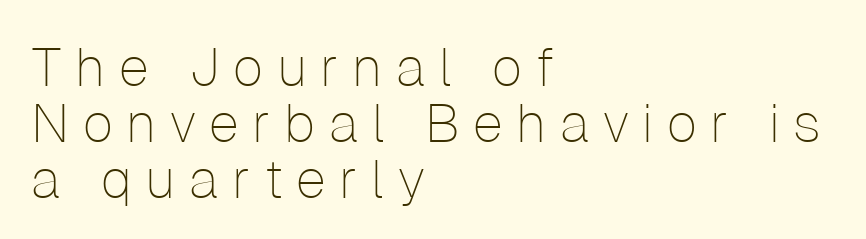
Caption: multi-line text, flush left, ragged right. You could not count columns in this text — the font is proportionally spaced. Typographically, this falls in the sans-serif category. This rendering widens character spacing well past its baseline value.
